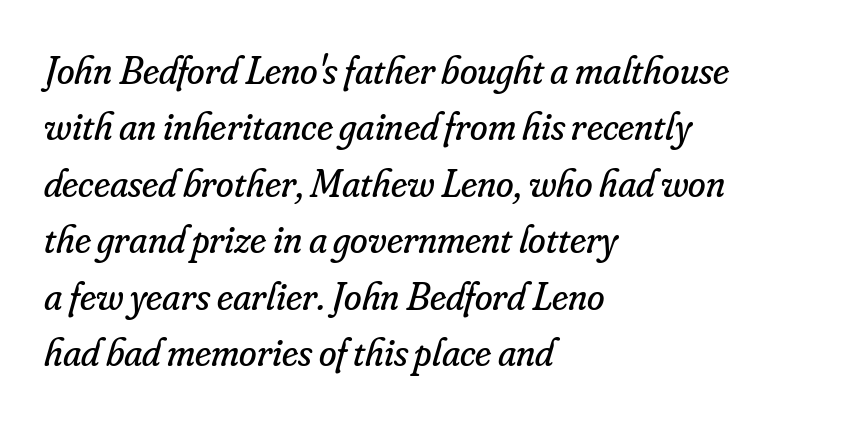
The image shows 40 px regular-weight serif type, italic (leaning right); set left-aligned, normal line spacing (1.41x), normal letter spacing, not underlined; low stroke contrast and a small x-height.
